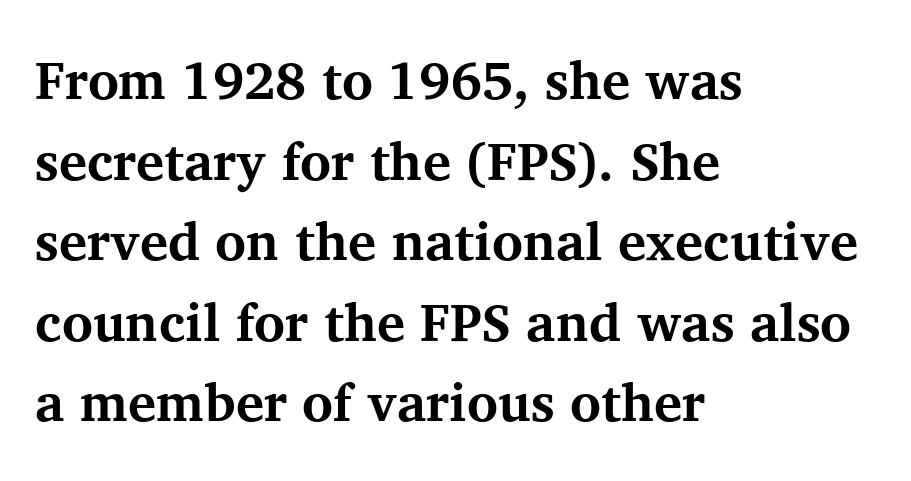
Q: Is the text bold? A: Yes.
Q: Is the text italic (slanted)? A: No, it is upright.
Q: Is the typeface a serif or a sans-serif typeface? A: Serif.
Q: Is the text underlined? A: No.
Q: How is the paragraph aligned? A: Left-aligned.
Q: Is the spacing between letters normal or unusually wide? A: Normal.
Q: Is the spacing between lines tight, normal or loose? A: Normal.
Q: Width (condensed, normal, or wide)? A: Normal.
Q: Stroke contrast? A: Medium.
Q: x-height? A: Medium.
Q: Monospaced? A: No.
